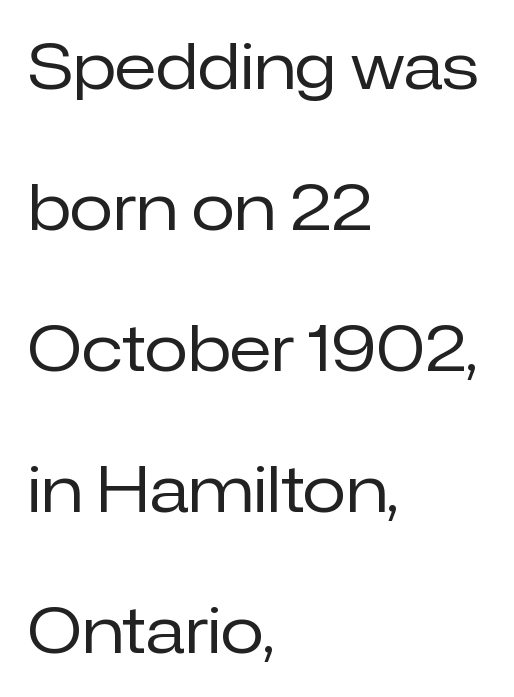
The image shows 63 px regular-weight sans-serif type, upright; set left-aligned, loose line spacing (2.24x), normal letter spacing, not underlined; low stroke contrast and a medium x-height.
